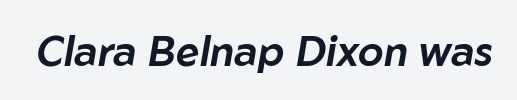
No extra tracking has been applied to these lines. Each row of text sits above clean, open space. Would a proofreader flag this as italicized? Yes. A typesetter would call this proportional, since set widths differ per character.
